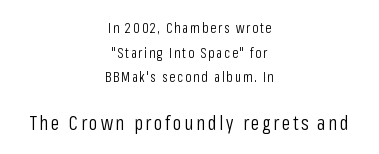
{"italic": "no", "bold": "no", "underline": "no", "align": "center", "line_spacing_ratio": 1.76, "larger_block": "second", "size_ratio": 1.43, "glyph_px": 20}
